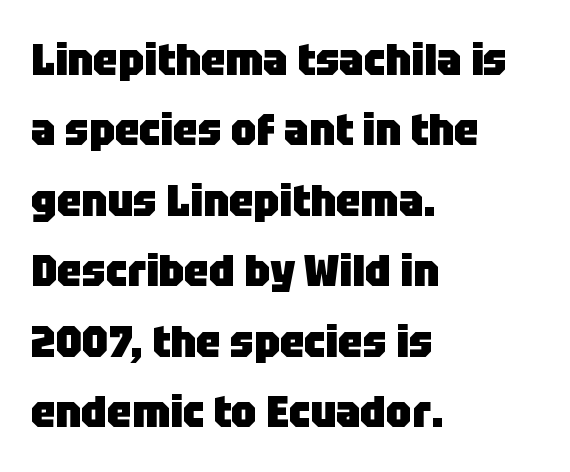
{"serif": "no", "italic": "no", "bold": "yes", "weight": "heavy", "width": "normal", "stroke_contrast": "low", "x_height": "large", "monospaced": "no", "underline": "no", "align": "left", "line_spacing": "normal", "line_spacing_ratio": 1.6, "letter_spacing": "normal", "letter_spacing_em": 0.0, "glyph_px": 44}
